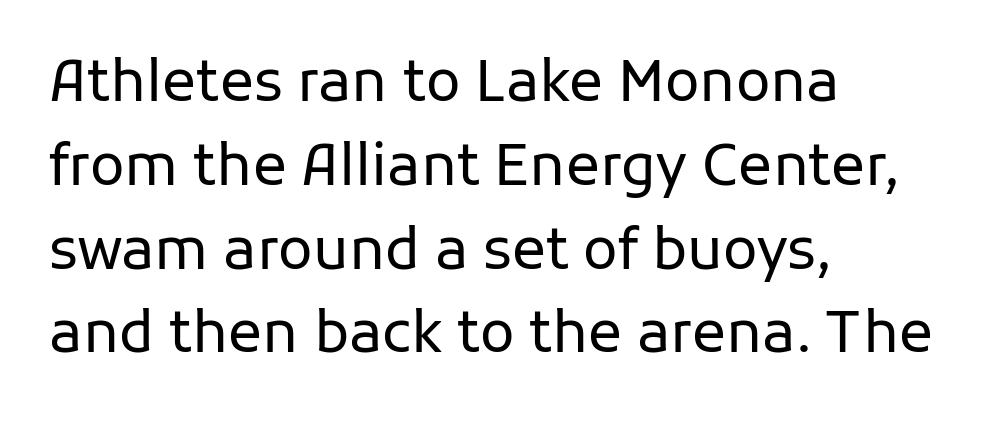
Q: Is the text bold? A: No.
Q: Is the text italic (slanted)? A: No, it is upright.
Q: Is the typeface a serif or a sans-serif typeface? A: Sans-serif.
Q: Is the text underlined? A: No.
Q: How is the paragraph aligned? A: Left-aligned.
Q: Is the spacing between letters normal or unusually wide? A: Normal.
Q: Is the spacing between lines tight, normal or loose? A: Normal.
Q: Width (condensed, normal, or wide)? A: Normal.
Q: Stroke contrast? A: Low.
Q: x-height? A: Medium.
Q: Monospaced? A: No.
